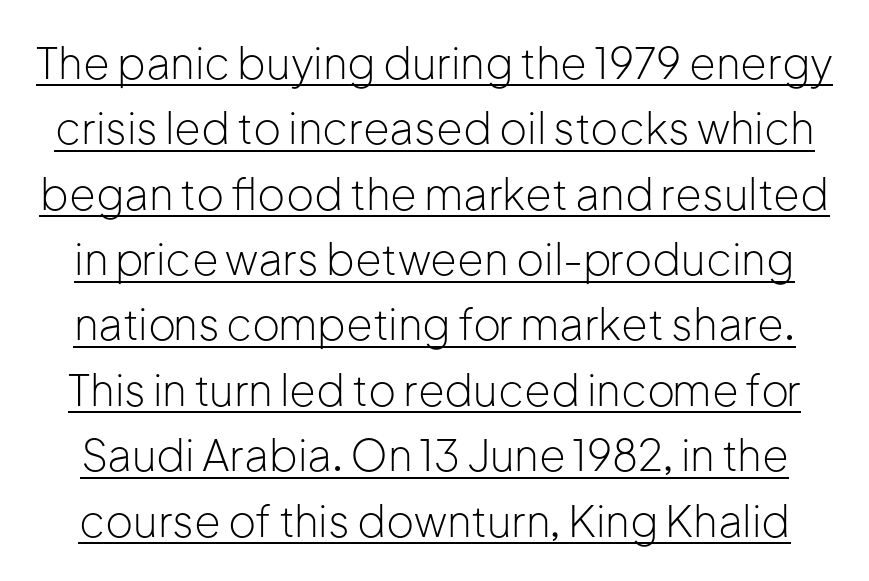
{"serif": "no", "italic": "no", "bold": "no", "weight": "light", "width": "normal", "stroke_contrast": "low", "x_height": "medium", "monospaced": "no", "underline": "yes", "line_spacing": "normal", "line_spacing_ratio": 1.52, "letter_spacing": "normal", "letter_spacing_em": 0.0, "glyph_px": 43}
